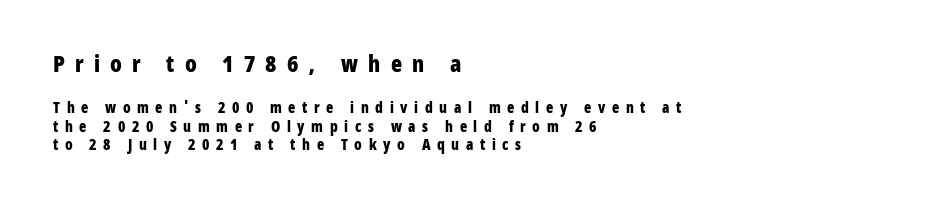
The image shows 23 px bold type, upright; set left-aligned, line spacing 1.24x, unusually wide letter spacing (+0.44 em), not underlined; the first (top) block is 1.53x larger.
